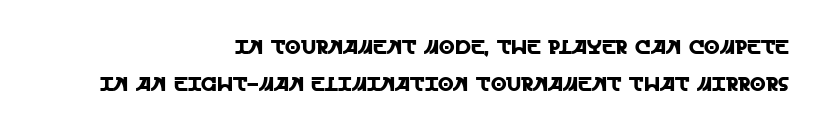
The image shows 20 px text type, upright; set right-aligned, line spacing 1.85x, normal letter spacing, not underlined.
